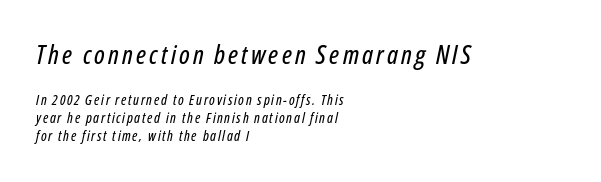
The image shows 26 px text type, italic (leaning right); set left-aligned, normal line spacing (1.28x), not underlined; the first (top) block is 1.86x larger.
